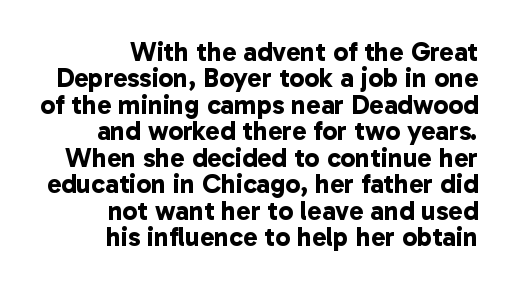
Q: Is the text bold? A: Yes.
Q: Is the text underlined? A: No.
Q: How is the paragraph aligned? A: Right-aligned.
Q: Is the spacing between letters normal or unusually wide? A: Normal.
Q: Is the spacing between lines tight, normal or loose? A: Tight.
